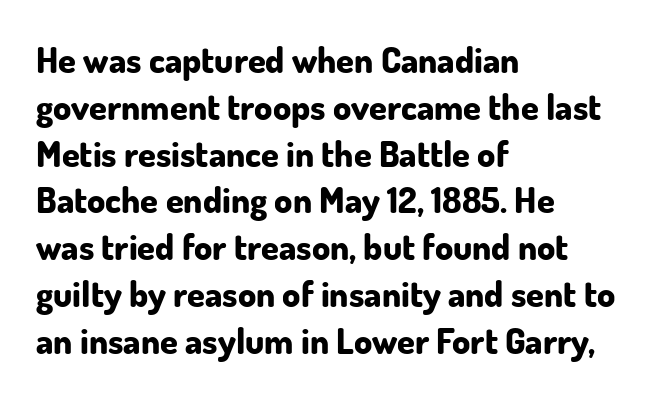
The image shows 36 px bold sans-serif type, upright; set left-aligned, normal line spacing (1.3x), normal letter spacing, not underlined; low stroke contrast and a small x-height.
